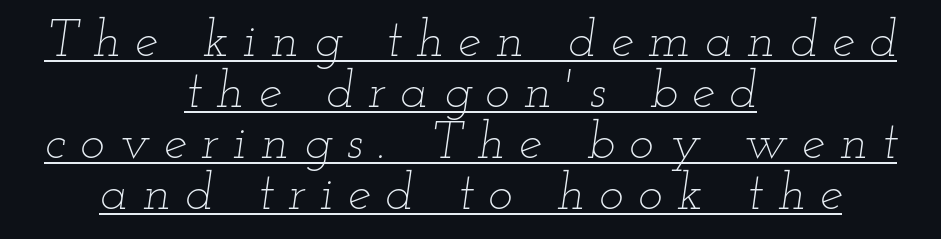
The face used here is proportionally spaced, like ordinary book or web type. Is there an underline? Yes — a line sits under the letters. Emphasis-style slanted type is in use. Quick note: interline space is minimal. This rendering uses center alignment, leaving both contours irregular but symmetric. On a weight scale, this lands at 450 or below.
